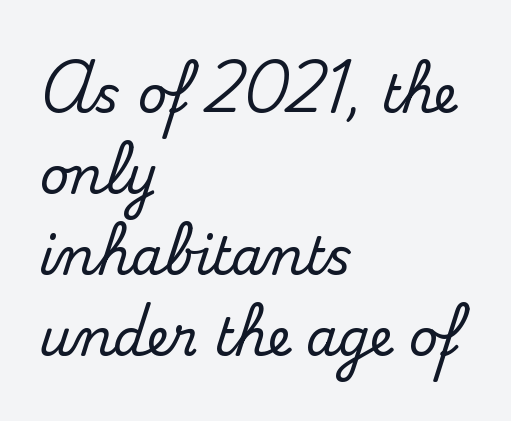
Do the characters align in a grid? No, the font is proportional. Is the block centered? No — it sits flush against the left margin. The specimen omits any rule beneath the text block's lines.
